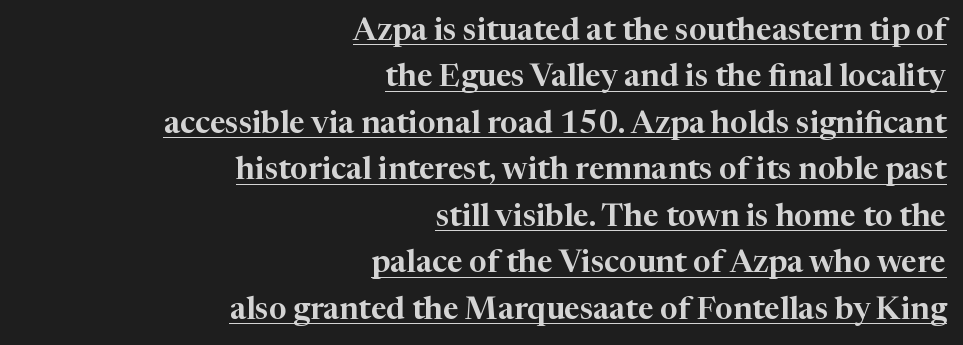
{"serif": "yes", "italic": "no", "width": "normal", "stroke_contrast": "high", "x_height": "medium", "monospaced": "no", "underline": "yes", "align": "right", "line_spacing": "normal", "line_spacing_ratio": 1.5, "letter_spacing": "normal", "letter_spacing_em": 0.0, "glyph_px": 31}
